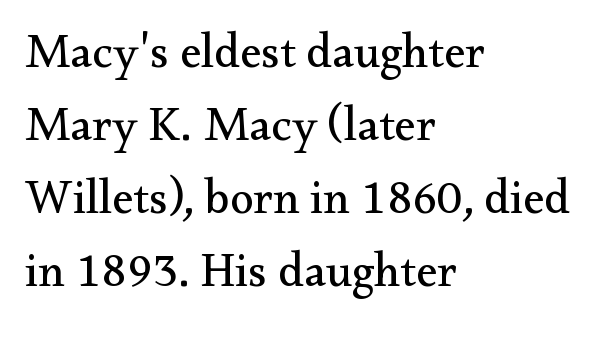
{"serif": "yes", "italic": "no", "bold": "no", "weight": "regular", "width": "normal", "stroke_contrast": "medium", "x_height": "small", "monospaced": "no", "underline": "no", "align": "left", "line_spacing": "normal", "line_spacing_ratio": 1.52, "letter_spacing": "normal", "letter_spacing_em": 0.0, "glyph_px": 48}
